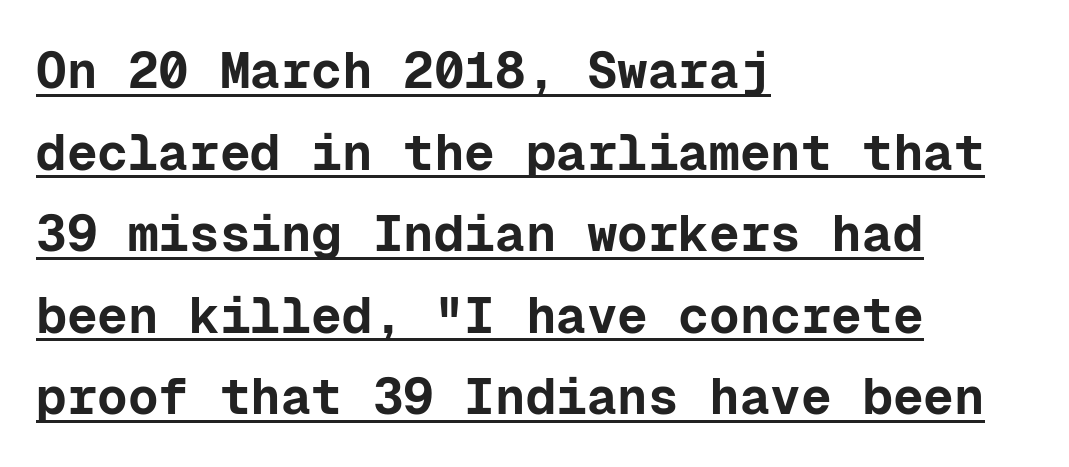
{"serif": "no", "italic": "no", "bold": "yes", "weight": "bold", "width": "normal", "stroke_contrast": "low", "x_height": "medium", "monospaced": "yes", "underline": "yes", "align": "left", "line_spacing": "normal", "line_spacing_ratio": 1.6, "letter_spacing": "normal", "letter_spacing_em": 0.0, "glyph_px": 51}
